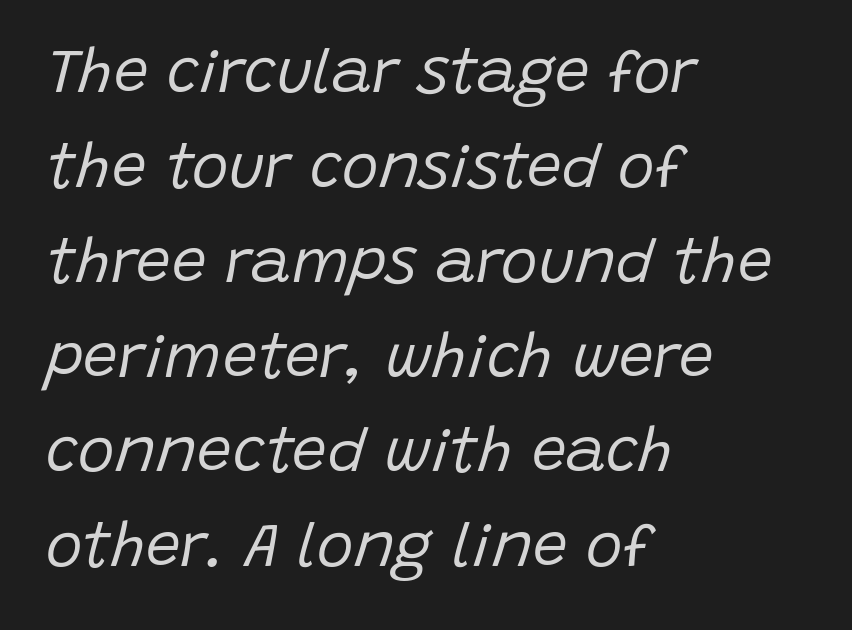
Spacing verdict: proportional, widths tailored to each character. Does extra space separate the letters? No, they use regular spacing. How would I describe the line gaps? Plain and ordinary. The strip under each line holds only bare page. In CSS terms this would be text-align: left.
